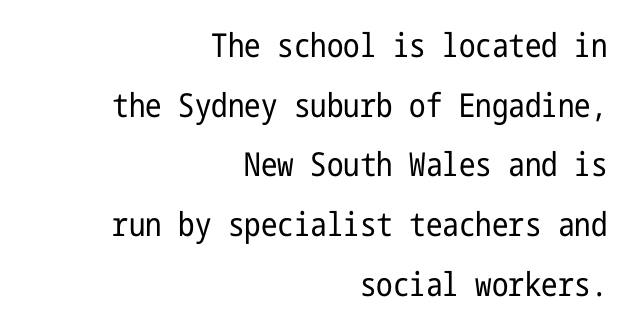
Q: Is the text bold? A: No.
Q: Is the text italic (slanted)? A: No, it is upright.
Q: Is the typeface a serif or a sans-serif typeface? A: Sans-serif.
Q: Is the text underlined? A: No.
Q: How is the paragraph aligned? A: Right-aligned.
Q: Is the spacing between letters normal or unusually wide? A: Normal.
Q: Width (condensed, normal, or wide)? A: Condensed.
Q: Stroke contrast? A: Low.
Q: x-height? A: Medium.
